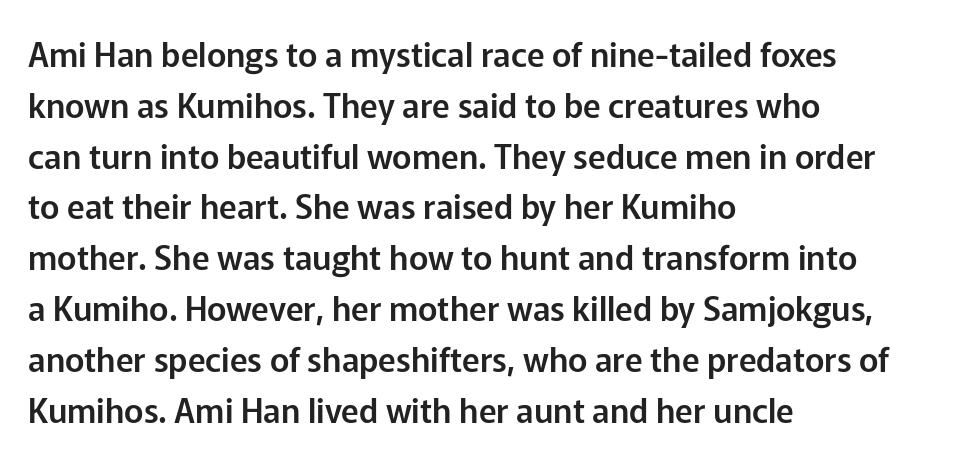
Any mark beneath the type? The region is blank. Leading: standard. The rendering uses natural spacing where letterforms have individual widths. Rendered with straight, roman letterforms. Type style note: lacks serifs.
